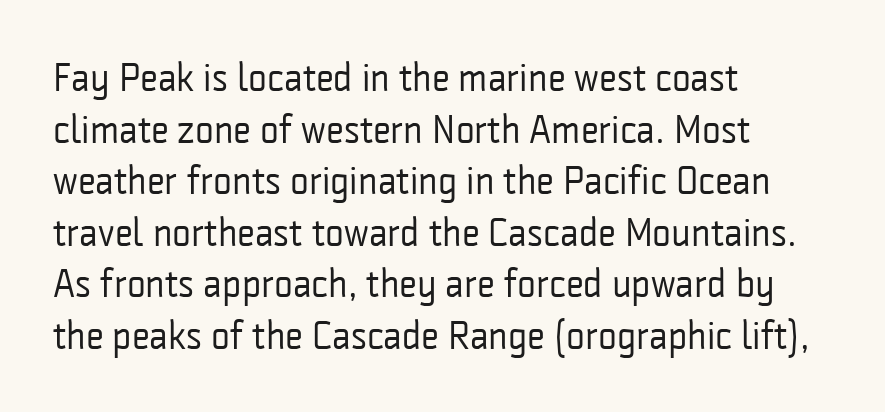
Q: Is the text bold? A: No.
Q: Is the text italic (slanted)? A: No, it is upright.
Q: Is the typeface a serif or a sans-serif typeface? A: Sans-serif.
Q: Is the text underlined? A: No.
Q: How is the paragraph aligned? A: Left-aligned.
Q: Is the spacing between letters normal or unusually wide? A: Normal.
Q: Is the spacing between lines tight, normal or loose? A: Normal.
Q: Width (condensed, normal, or wide)? A: Condensed.
Q: Stroke contrast? A: Low.
Q: x-height? A: Medium.
Q: Monospaced? A: No.
